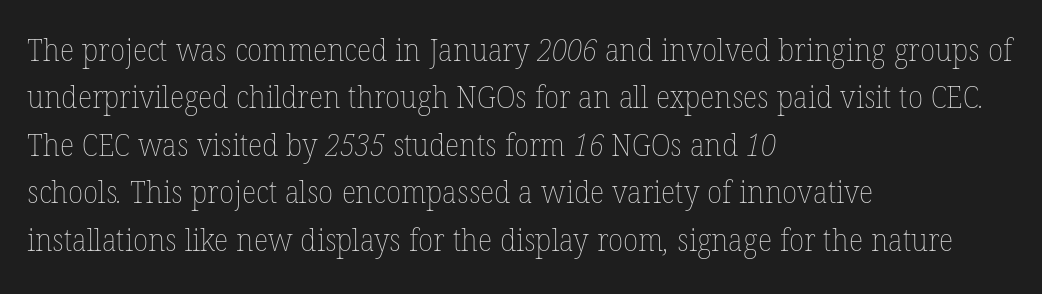
Compared with a centered layout, this one pins lines to the left instead. Here the designer chose a conventional face with non-uniform glyph widths. A quiet, ordinary-to-light weight characterises the typeface. Underline: absent.
